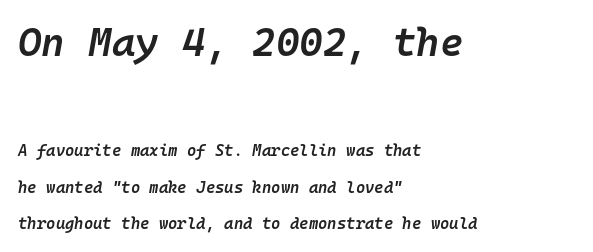
Q: Is the text bold? A: Semi-bold.
Q: Is the text italic (slanted)? A: Yes, it leans right by about 10 degrees.
Q: Is the text underlined? A: No.
Q: How is the paragraph aligned? A: Left-aligned.
Q: Is the spacing between letters normal or unusually wide? A: Normal.
Q: Is the spacing between lines tight, normal or loose? A: Loose.
Q: Which block of text is set in a larger size, the first (top) or the second (bottom)? A: The first (top) one.
Q: Width (condensed, normal, or wide)? A: Normal.
Q: Stroke contrast? A: Low.
Q: x-height? A: Medium.
Q: Monospaced? A: Yes.
